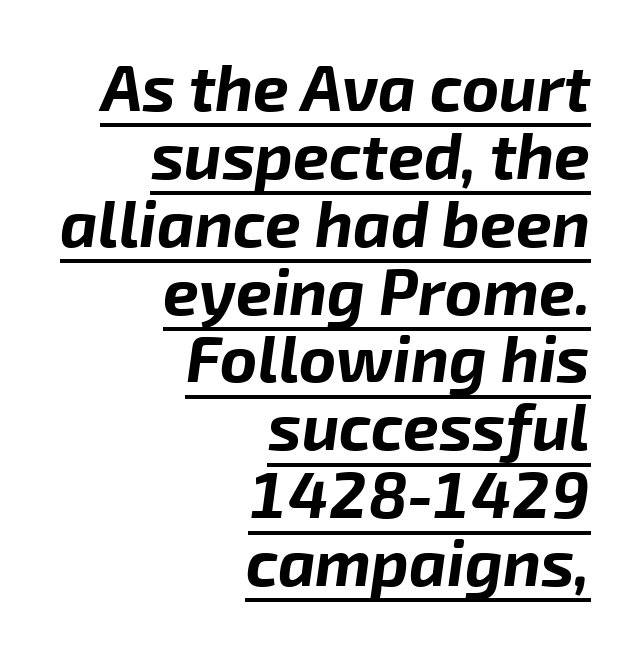
The image shows 64 px bold type, italic (leaning right); set right-aligned, tight line spacing (1.06x), normal letter spacing, underlined; low stroke contrast and a medium x-height.
